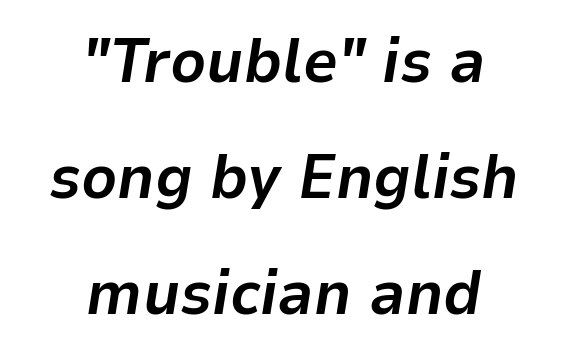
Characters follow at the spacing the type designer built in. Caption: multi-line text, centered on the measure. The passage shown is typed in a proportional face where columns would drift. Underline: absent. Look at the stroke-to-counter ratio: heavy, a bold.
